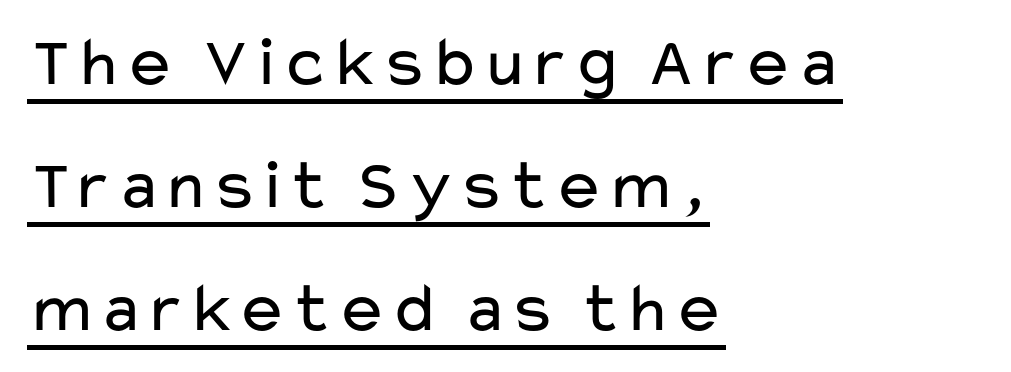
Each line of the rendering has a horizontal stroke beneath the glyphs. Short and long lines alike share a common starting point at left. Are there feet on the stems? There aren't — it's a sans. Italic? Not at all — the glyphs are vertical.
